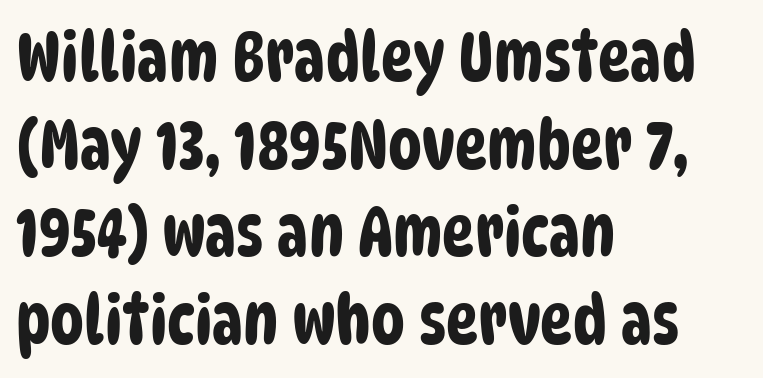
{"serif": "no", "width": "condensed", "stroke_contrast": "low", "x_height": "large", "monospaced": "no", "underline": "no", "align": "left", "line_spacing": "normal", "line_spacing_ratio": 1.29, "letter_spacing": "normal", "letter_spacing_em": 0.0, "glyph_px": 68}
